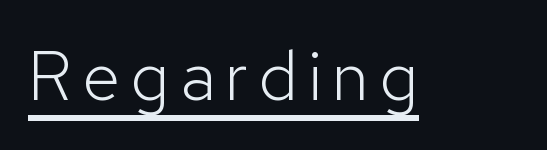
Note the varied advance widths — an 'i' is clearly narrower than an 'm'. You can tell from the bare stems that sans-serif type was used. Check the space under the baseline: a stroke is drawn there. Posture: straight, roman, zero tilt. Weight: in the light-to-regular range.
